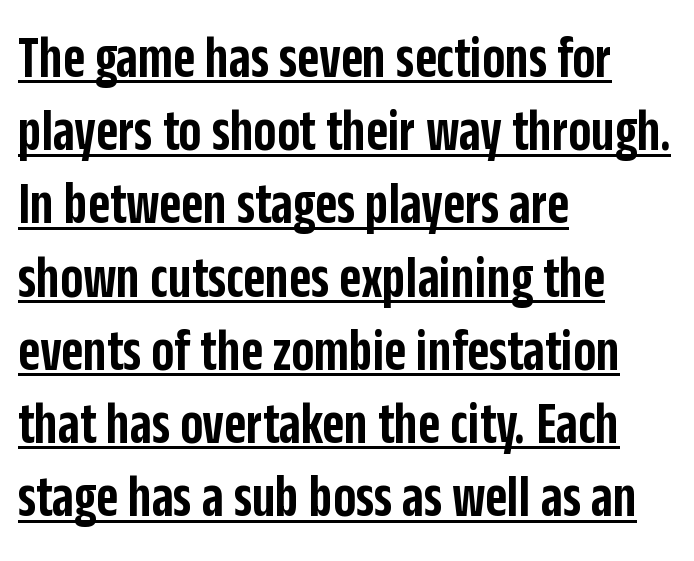
The image shows 60 px semibold, condensed sans-serif type, upright; set left-aligned, line spacing 1.22x, normal letter spacing, underlined; low stroke contrast and a large x-height.
